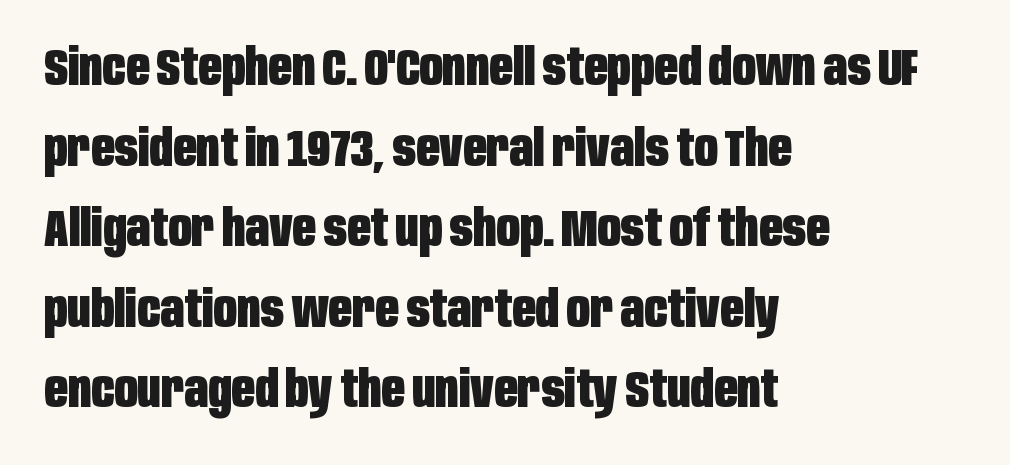
Q: Is the text bold? A: Yes.
Q: Is the text italic (slanted)? A: No, it is upright.
Q: Is the typeface a serif or a sans-serif typeface? A: Sans-serif.
Q: Is the text underlined? A: No.
Q: How is the paragraph aligned? A: Left-aligned.
Q: Is the spacing between letters normal or unusually wide? A: Normal.
Q: Is the spacing between lines tight, normal or loose? A: Normal.
Q: Width (condensed, normal, or wide)? A: Condensed.
Q: Stroke contrast? A: Low.
Q: x-height? A: Large.
Q: Monospaced? A: No.
